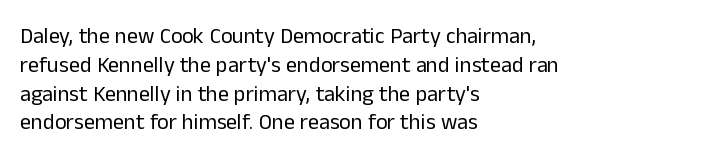
{"italic": "no", "bold": "no", "underline": "no", "align": "left", "line_spacing": "normal", "line_spacing_ratio": 1.31, "letter_spacing": "normal", "letter_spacing_em": 0.0, "glyph_px": 22}
